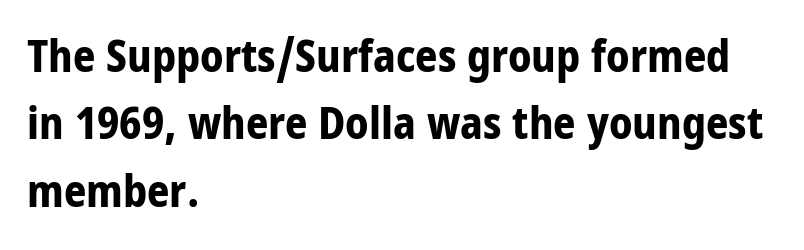
The image shows 44 px bold, condensed sans-serif type, upright; set left-aligned, normal line spacing (1.53x), normal letter spacing, not underlined; low stroke contrast and a large x-height.
